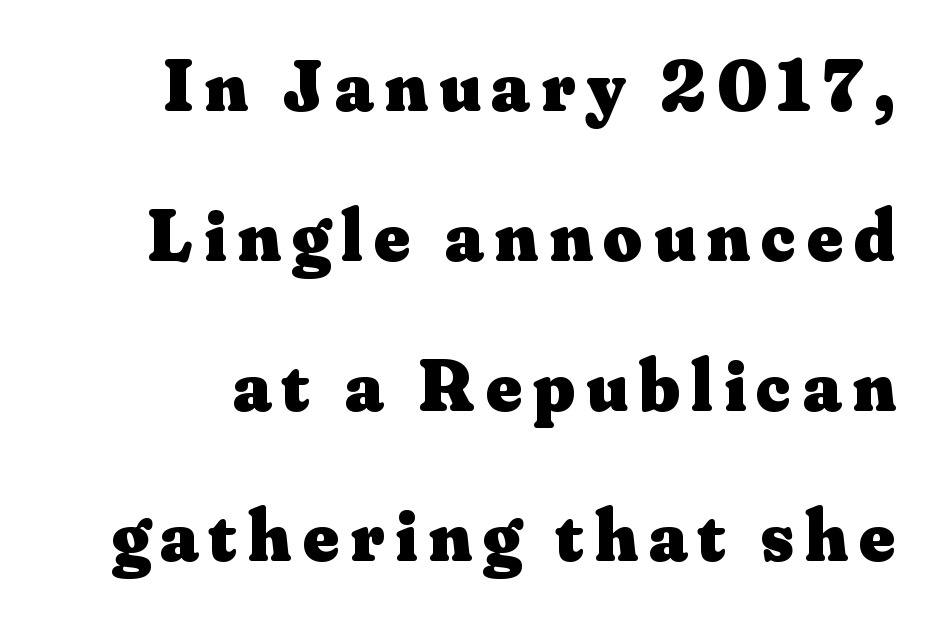
{"serif": "yes", "italic": "no", "bold": "yes", "weight": "heavy", "width": "normal", "stroke_contrast": "medium", "x_height": "small", "monospaced": "no", "underline": "no", "line_spacing": "loose", "line_spacing_ratio": 2.0, "glyph_px": 75}
